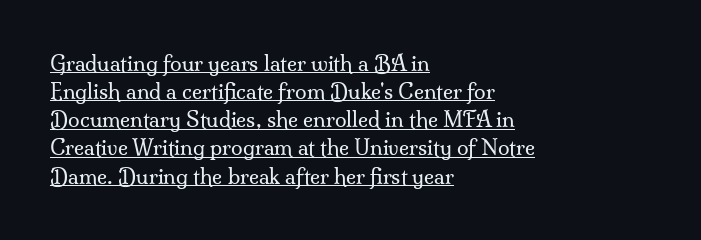
Is this a heavy cut? Hardly; it is regular or lighter. A baseline rule has been typeset under these characters. Every stem runs plumb, perpendicular to the baseline. The lines sit at an ordinary, default distance from one another. These lines are set flush left with a ragged right edge. Short note: letters normally spaced.
